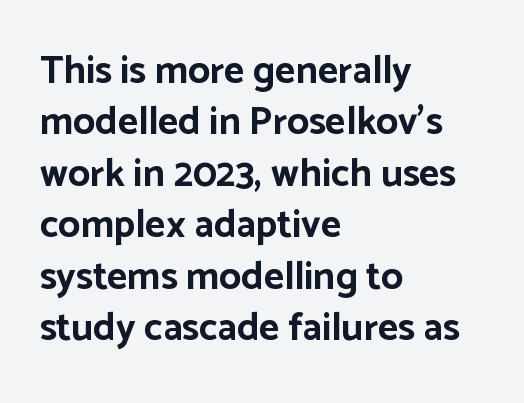
The image shows 39 px bold sans-serif type, upright; set left-aligned, normal line spacing (1.32x), normal letter spacing, not underlined; low stroke contrast and a medium x-height.
